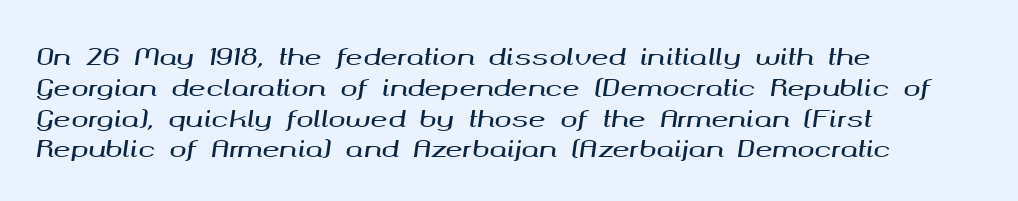
Rendered with sloped, italic letterforms. The compositor pushed each line to the left boundary. The words here are not underlined. There is no visible air inserted between adjacent glyphs.
